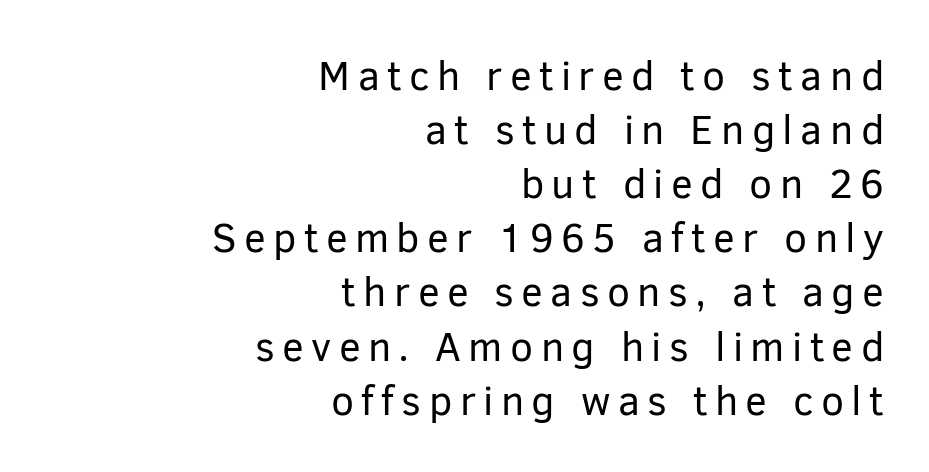
The area under the type is left untouched. Italic: no, the glyphs are upright roman. A flush-right, rag-left setting is used for this passage. Horizontal bands of white between lines are of average thickness.
